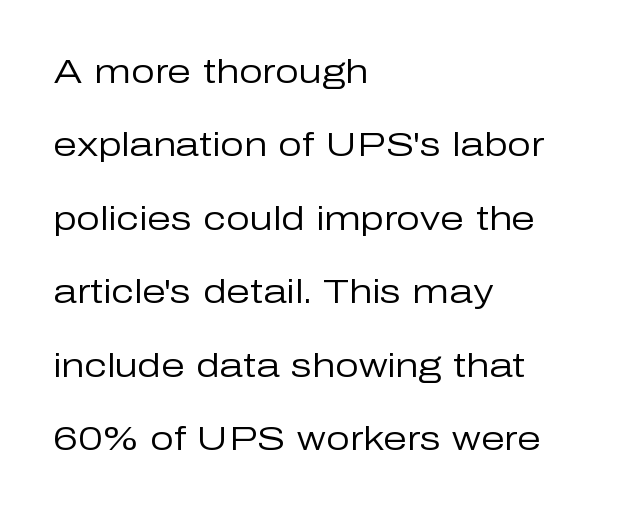
Q: Is the text bold? A: No.
Q: Is the text italic (slanted)? A: No, it is upright.
Q: Is the typeface a serif or a sans-serif typeface? A: Sans-serif.
Q: Is the text underlined? A: No.
Q: How is the paragraph aligned? A: Left-aligned.
Q: Is the spacing between letters normal or unusually wide? A: Normal.
Q: Is the spacing between lines tight, normal or loose? A: Loose.
Q: Width (condensed, normal, or wide)? A: Normal.
Q: Stroke contrast? A: Low.
Q: x-height? A: Medium.
Q: Monospaced? A: No.
